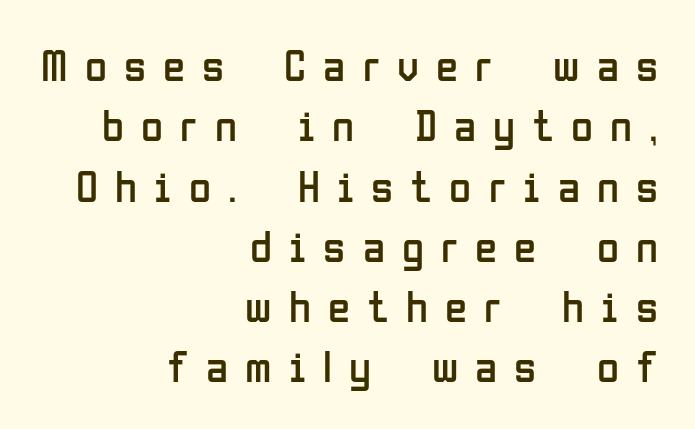
{"serif": "no", "italic": "no", "bold": "no", "weight": "regular", "width": "condensed", "stroke_contrast": "low", "x_height": "medium", "monospaced": "no", "underline": "no", "align": "right", "line_spacing": "normal", "line_spacing_ratio": 1.34, "letter_spacing": "wide", "letter_spacing_em": 0.38, "glyph_px": 45}
